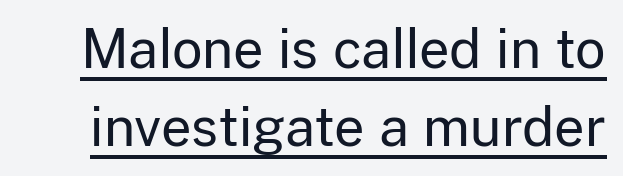
{"serif": "no", "italic": "no", "bold": "no", "weight": "regular", "width": "normal", "stroke_contrast": "low", "x_height": "medium", "monospaced": "no", "underline": "yes", "line_spacing": "normal", "line_spacing_ratio": 1.48, "letter_spacing": "normal", "letter_spacing_em": 0.0, "glyph_px": 53}
